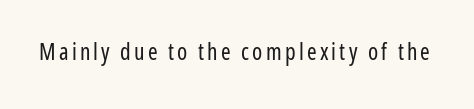
{"italic": "no", "bold": "no", "underline": "no", "glyph_px": 23}
